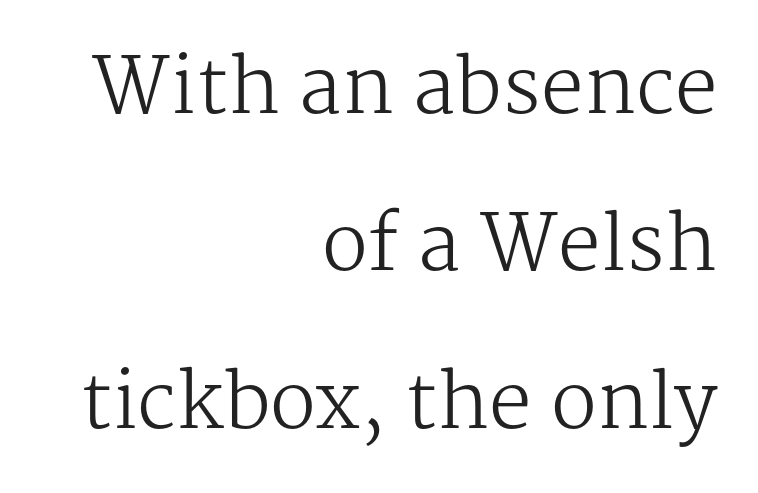
Honestly, there is no underline to notice here at all. Are there feet on the stems? There are — it's a serif. Visually the block forms a straight wall on the right and a jagged coastline on the left. Varying glyph widths throughout — classic text-font behaviour. This block would shrink considerably if given ordinary leading; it's expanded now.
